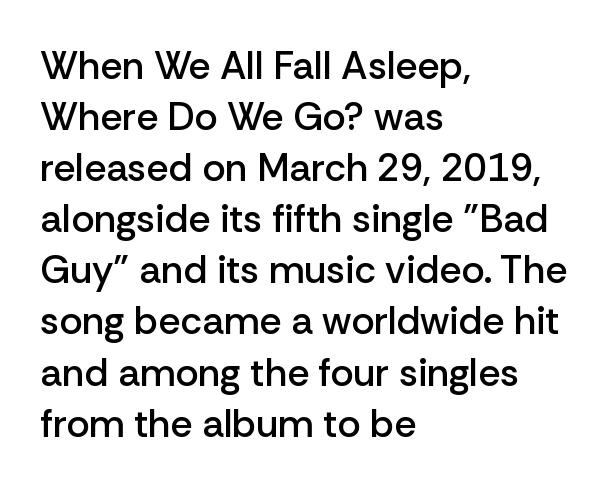
The image shows 39 px semibold sans-serif type, upright; set left-aligned, normal line spacing (1.31x), normal letter spacing, not underlined; low stroke contrast and a medium x-height.
